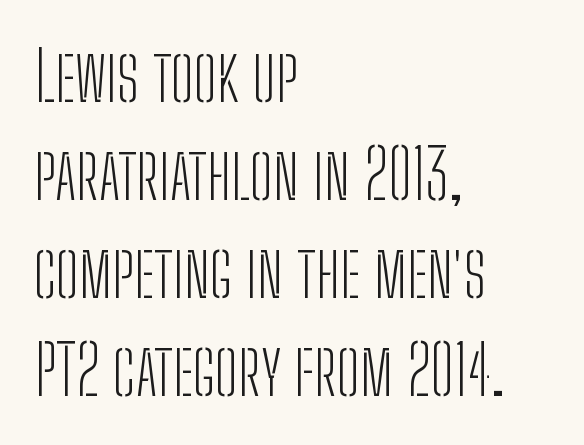
The image shows 69 px light, condensed sans-serif type, upright; set left-aligned, normal line spacing (1.42x), normal letter spacing, not underlined; low stroke contrast and a medium x-height.
